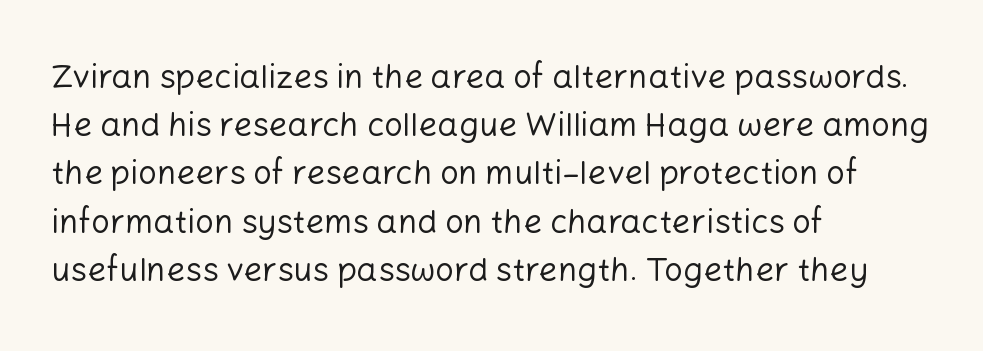
The image shows 33 px regular-weight sans-serif type, upright; set left-aligned, normal line spacing (1.46x), normal letter spacing, not underlined; low stroke contrast and a medium x-height.
